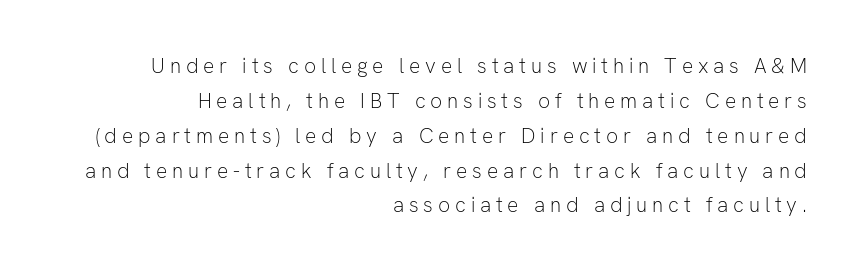
A flush-right, rag-left setting is used for this passage. Stroke thickness stays within the range of a standard reading face or lighter. Characters remain perfectly vertical along every line. The block of text has a typical density, with ordinary space between rows. The gaps between neighbouring characters are conspicuously large.
